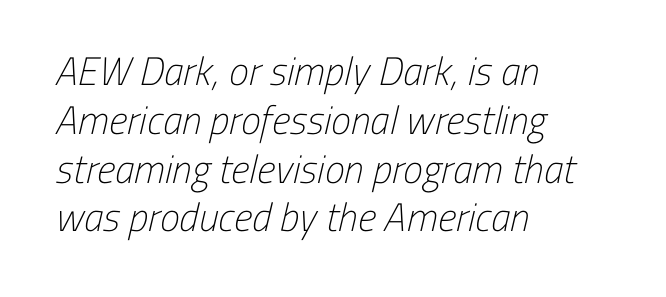
Tracking value appears to be zero — textbook default spacing. Here the designer chose a conventional face with non-uniform glyph widths. Which margin do the lines hug? The left one — the right edge is uneven. The characters display no serif detailing; their extremities are plain. The space beneath each line is pristine and unruled. The letters look calm and open, with moderate or lighter stems.
